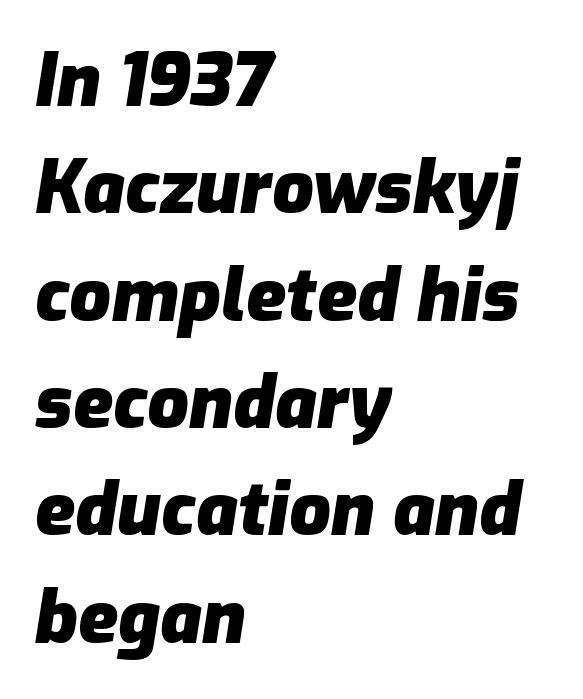
The image shows 73 px heavy type, italic (leaning right); set left-aligned, normal line spacing (1.47x), normal letter spacing, not underlined; low stroke contrast and a medium x-height.
